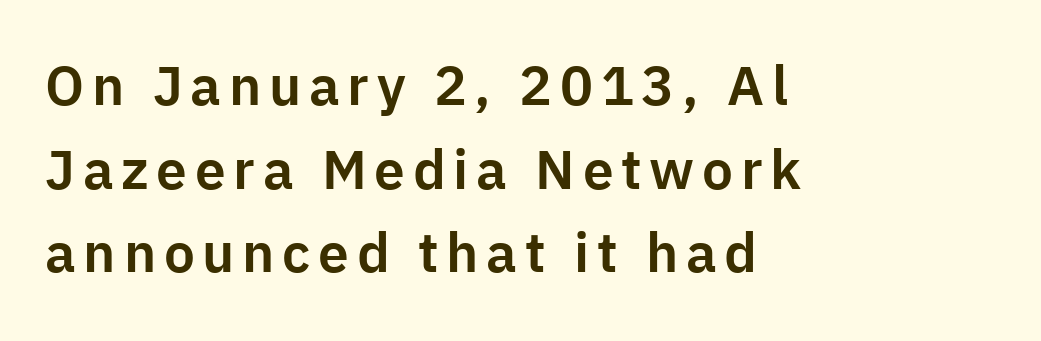
Q: Is the text italic (slanted)? A: No, it is upright.
Q: Is the typeface a serif or a sans-serif typeface? A: Sans-serif.
Q: Is the text underlined? A: No.
Q: How is the paragraph aligned? A: Left-aligned.
Q: Is the spacing between lines tight, normal or loose? A: Normal.
Q: Width (condensed, normal, or wide)? A: Normal.
Q: Stroke contrast? A: Low.
Q: x-height? A: Medium.
Q: Monospaced? A: No.
